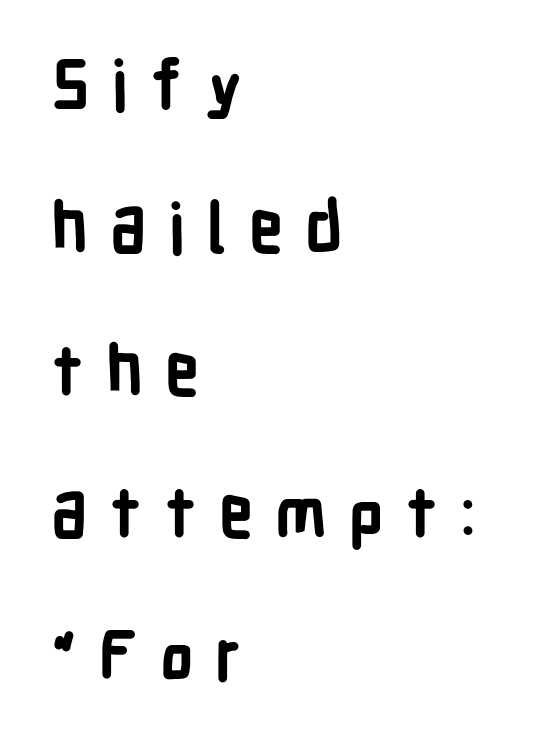
Q: Is the text bold? A: Yes.
Q: Is the text italic (slanted)? A: No, it is upright.
Q: Is the typeface a serif or a sans-serif typeface? A: Sans-serif.
Q: Is the text underlined? A: No.
Q: How is the paragraph aligned? A: Left-aligned.
Q: Is the spacing between letters normal or unusually wide? A: Unusually wide.
Q: Is the spacing between lines tight, normal or loose? A: Loose.
Q: Width (condensed, normal, or wide)? A: Condensed.
Q: Stroke contrast? A: Low.
Q: x-height? A: Medium.
Q: Monospaced? A: No.
